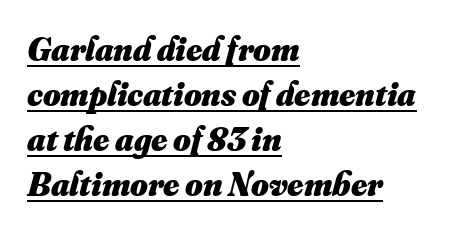
Q: Is the text bold? A: Yes.
Q: Is the text underlined? A: Yes.
Q: How is the paragraph aligned? A: Left-aligned.
Q: Is the spacing between letters normal or unusually wide? A: Normal.
Q: Is the spacing between lines tight, normal or loose? A: Normal.
Q: Width (condensed, normal, or wide)? A: Normal.
Q: Stroke contrast? A: Medium.
Q: x-height? A: Small.
Q: Monospaced? A: No.
